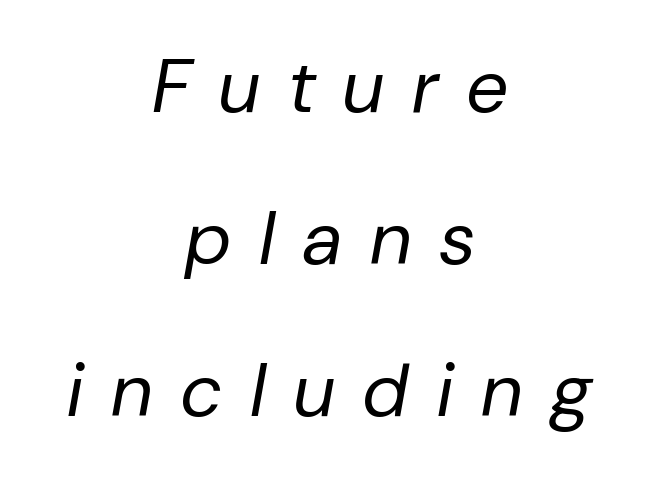
Q: Is the text bold? A: No.
Q: Is the text italic (slanted)? A: Yes, it leans right by about 10 degrees.
Q: Is the text underlined? A: No.
Q: How is the paragraph aligned? A: Centered.
Q: Is the spacing between letters normal or unusually wide? A: Unusually wide.
Q: Is the spacing between lines tight, normal or loose? A: Loose.
Q: Width (condensed, normal, or wide)? A: Normal.
Q: Stroke contrast? A: Low.
Q: x-height? A: Medium.
Q: Monospaced? A: No.
